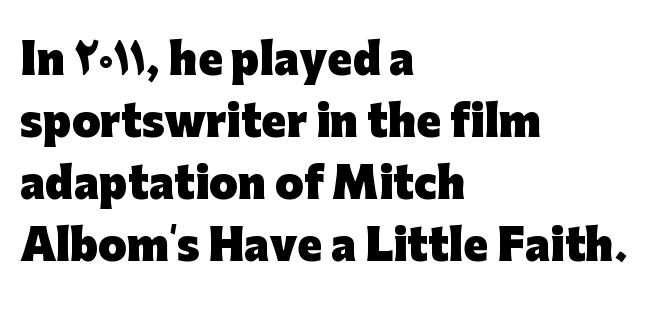
The image shows 41 px heavy sans-serif type, upright; set left-aligned, normal line spacing (1.51x), normal letter spacing, not underlined; low stroke contrast and a medium x-height.
